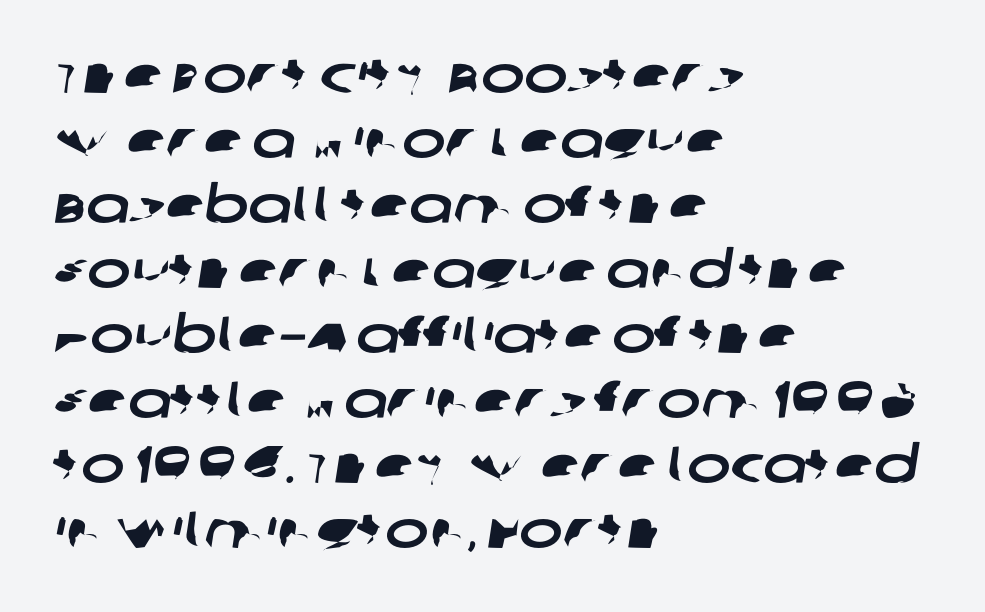
Q: Is the typeface a serif or a sans-serif typeface? A: Sans-serif.
Q: Is the text underlined? A: No.
Q: How is the paragraph aligned? A: Left-aligned.
Q: Is the spacing between letters normal or unusually wide? A: Normal.
Q: Is the spacing between lines tight, normal or loose? A: Normal.
Q: Width (condensed, normal, or wide)? A: Wide.
Q: Stroke contrast? A: Low.
Q: x-height? A: Large.
Q: Monospaced? A: No.
